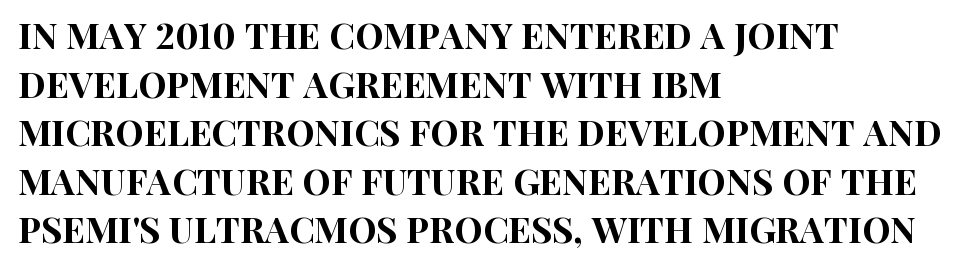
The image shows 36 px condensed sans-serif type, upright; set left-aligned, normal line spacing (1.35x), normal letter spacing, not underlined; high stroke contrast and a large x-height.
